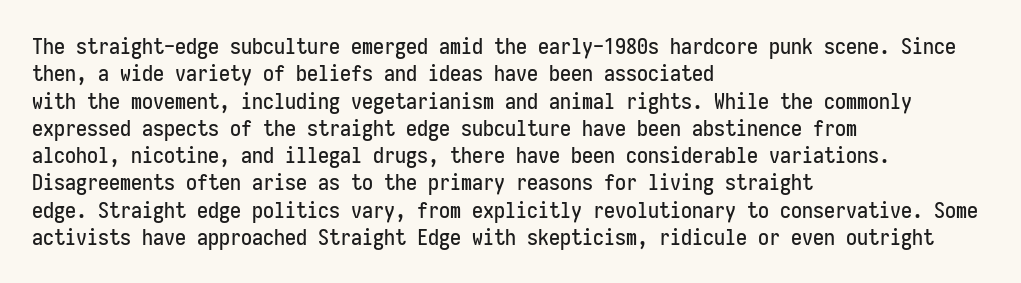
The lines are quadded left. Bare-footed words on every line. Notice how the stems are strictly vertical — no italics here. The gaps between neighbouring characters are ordinary and unremarkable.
